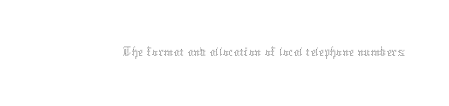
The image shows 30 px thin type, upright; set normal letter spacing, not underlined; medium stroke contrast and a medium x-height.
